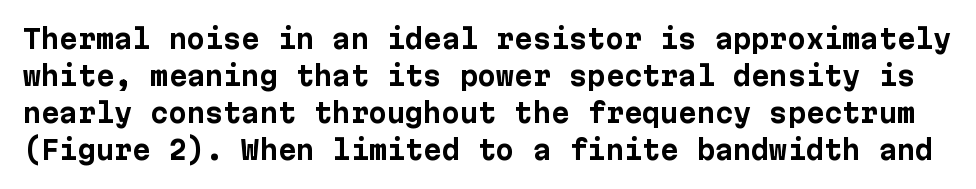
{"italic": "no", "bold": "yes", "underline": "no", "line_spacing": "normal", "line_spacing_ratio": 1.42, "letter_spacing": "normal", "letter_spacing_em": 0.0, "glyph_px": 26}
